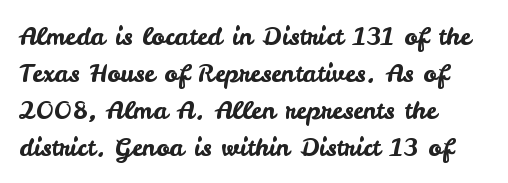
Q: Is the text italic (slanted)? A: Yes.
Q: Is the text underlined? A: No.
Q: How is the paragraph aligned? A: Left-aligned.
Q: Is the spacing between letters normal or unusually wide? A: Normal.
Q: Is the spacing between lines tight, normal or loose? A: Normal.
